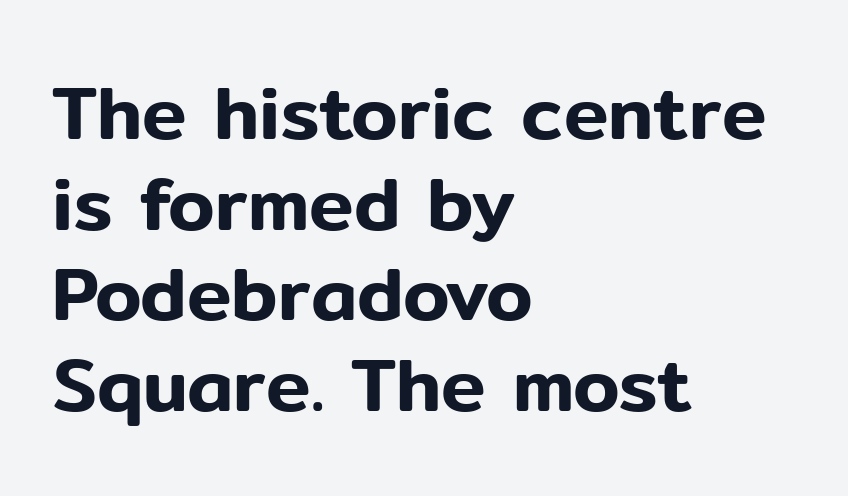
Q: Is the text italic (slanted)? A: No, it is upright.
Q: Is the typeface a serif or a sans-serif typeface? A: Sans-serif.
Q: Is the text underlined? A: No.
Q: How is the paragraph aligned? A: Left-aligned.
Q: Is the spacing between letters normal or unusually wide? A: Normal.
Q: Width (condensed, normal, or wide)? A: Normal.
Q: Stroke contrast? A: Low.
Q: x-height? A: Medium.
Q: Monospaced? A: No.
